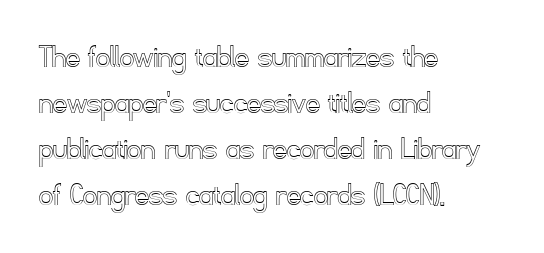
{"italic": "no", "width": "normal", "x_height": "small", "monospaced": "no", "underline": "no", "align": "left", "line_spacing": "normal", "line_spacing_ratio": 1.35, "letter_spacing": "normal", "letter_spacing_em": 0.0, "glyph_px": 34}
